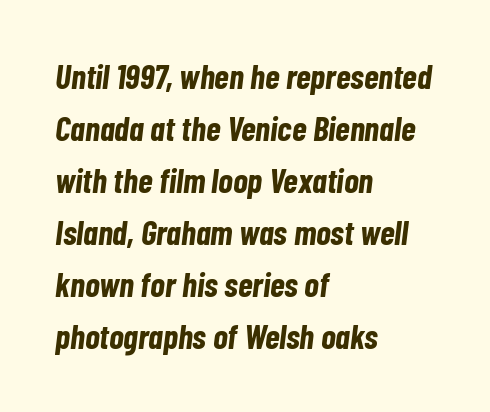
Q: Is the text bold? A: Yes.
Q: Is the text italic (slanted)? A: Yes, it leans right by about 7 degrees.
Q: Is the text underlined? A: No.
Q: How is the paragraph aligned? A: Left-aligned.
Q: Is the spacing between letters normal or unusually wide? A: Normal.
Q: Is the spacing between lines tight, normal or loose? A: Normal.
Q: Width (condensed, normal, or wide)? A: Condensed.
Q: Stroke contrast? A: Low.
Q: x-height? A: Medium.
Q: Monospaced? A: No.
